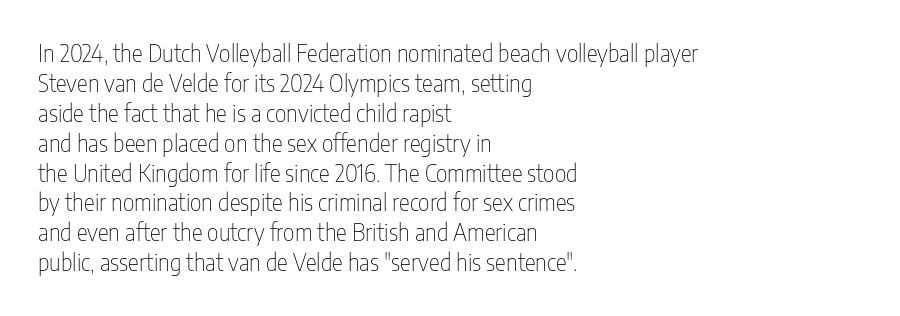
The image shows 23 px text type, upright; set left-aligned, normal line spacing (1.3x), normal letter spacing, not underlined.
